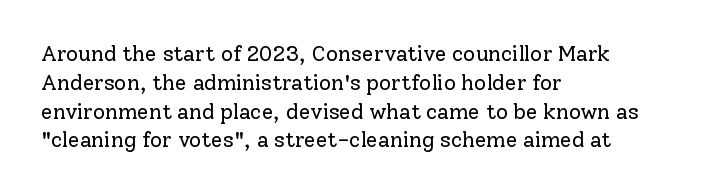
The image shows 21 px text type, upright; set left-aligned, normal line spacing (1.37x), normal letter spacing, not underlined.
